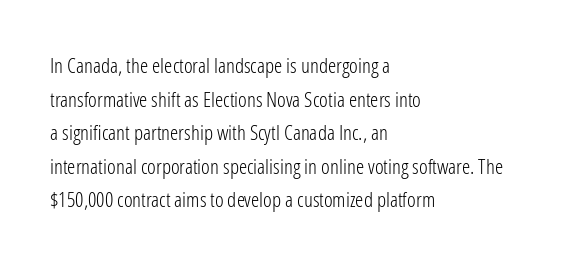
The font's upright variant was chosen for this text. Does the leading feel generous? No, just average. Letters rest on an invisible, unmarked baseline. Heft: none added — not bold. Typeset ragged right — the left edge is the straight one.
